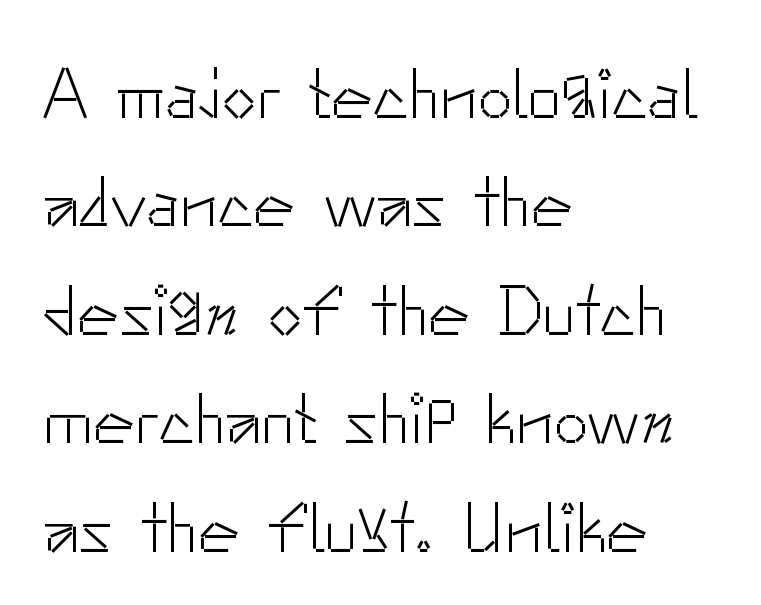
The image shows 70 px light sans-serif type, upright; set left-aligned, normal line spacing (1.55x), normal letter spacing, not underlined; low stroke contrast and a small x-height.
